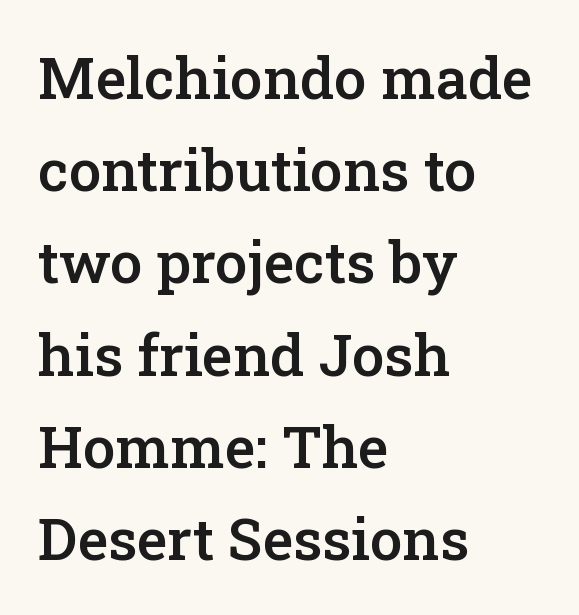
If you drew a line through each stem, it would be perfectly vertical. Default kerning and tracking; the words read as compact shapes. The paragraph shown leans on its left margin. Little horizontal feet cap the strokes, marking this as serif type. A bare baseline throughout the passage. In terms of leading, this rendering sits right in the middle.
